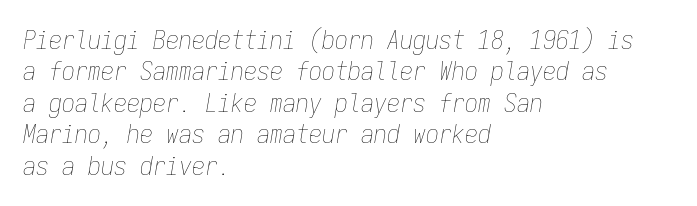
{"italic": "yes", "lean": "right", "slant_degrees": 9, "bold": "no", "underline": "no", "align": "left", "line_spacing_ratio": 1.21, "letter_spacing": "normal", "letter_spacing_em": 0.0, "glyph_px": 26}
